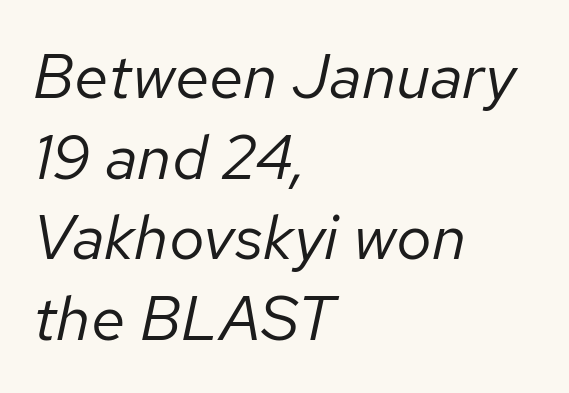
{"italic": "yes", "lean": "right", "slant_degrees": 12, "bold": "no", "weight": "regular", "width": "normal", "stroke_contrast": "low", "x_height": "medium", "monospaced": "no", "underline": "no", "align": "left", "line_spacing": "normal", "line_spacing_ratio": 1.28, "letter_spacing": "normal", "letter_spacing_em": 0.0, "glyph_px": 63}
